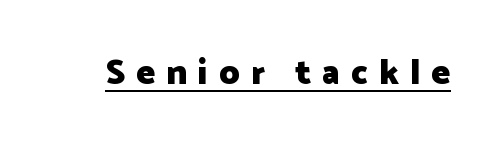
Q: Is the text bold? A: Yes.
Q: Is the text italic (slanted)? A: No, it is upright.
Q: Is the typeface a serif or a sans-serif typeface? A: Sans-serif.
Q: Is the text underlined? A: Yes.
Q: Is the spacing between letters normal or unusually wide? A: Unusually wide.
Q: Width (condensed, normal, or wide)? A: Normal.
Q: Stroke contrast? A: Low.
Q: x-height? A: Medium.
Q: Monospaced? A: No.
